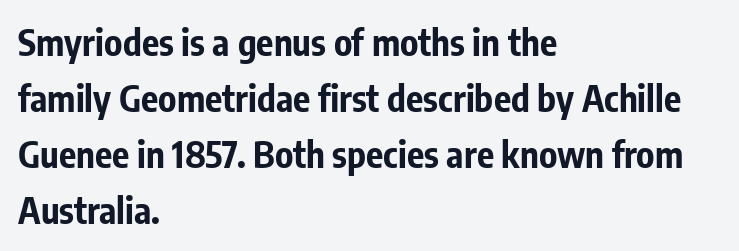
Q: Is the text bold? A: Yes.
Q: Is the text italic (slanted)? A: No, it is upright.
Q: Is the typeface a serif or a sans-serif typeface? A: Sans-serif.
Q: Is the text underlined? A: No.
Q: How is the paragraph aligned? A: Left-aligned.
Q: Is the spacing between letters normal or unusually wide? A: Normal.
Q: Is the spacing between lines tight, normal or loose? A: Normal.
Q: Width (condensed, normal, or wide)? A: Condensed.
Q: Stroke contrast? A: Low.
Q: x-height? A: Medium.
Q: Monospaced? A: No.
